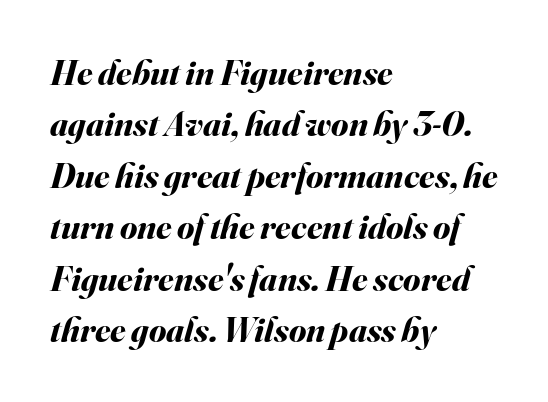
Q: Is the text bold? A: Yes.
Q: Is the text italic (slanted)? A: Yes, it leans right by about 16 degrees.
Q: Is the text underlined? A: No.
Q: How is the paragraph aligned? A: Left-aligned.
Q: Is the spacing between letters normal or unusually wide? A: Normal.
Q: Is the spacing between lines tight, normal or loose? A: Normal.
Q: Width (condensed, normal, or wide)? A: Normal.
Q: Stroke contrast? A: Medium.
Q: x-height? A: Small.
Q: Monospaced? A: No.
